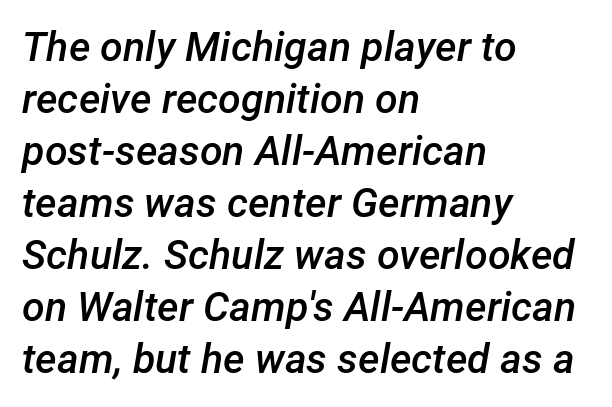
Semibold letterforms, between regular and bold. A typesetter would call this leading conventional body-copy spacing. Line starts are locked; line ends wander. Clear beneath every line of the passage.
